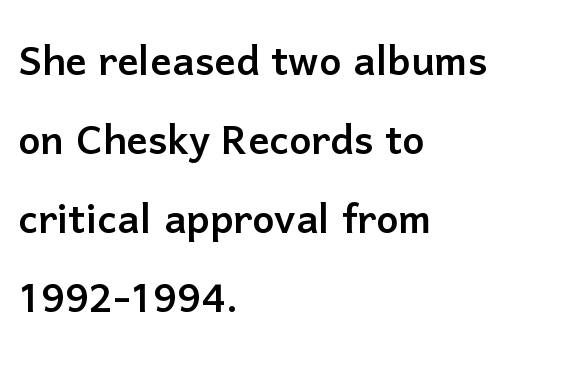
Q: Is the text italic (slanted)? A: No, it is upright.
Q: Is the typeface a serif or a sans-serif typeface? A: Sans-serif.
Q: Is the text underlined? A: No.
Q: How is the paragraph aligned? A: Left-aligned.
Q: Is the spacing between letters normal or unusually wide? A: Normal.
Q: Is the spacing between lines tight, normal or loose? A: Normal.
Q: Width (condensed, normal, or wide)? A: Normal.
Q: Stroke contrast? A: Low.
Q: x-height? A: Medium.
Q: Monospaced? A: No.
